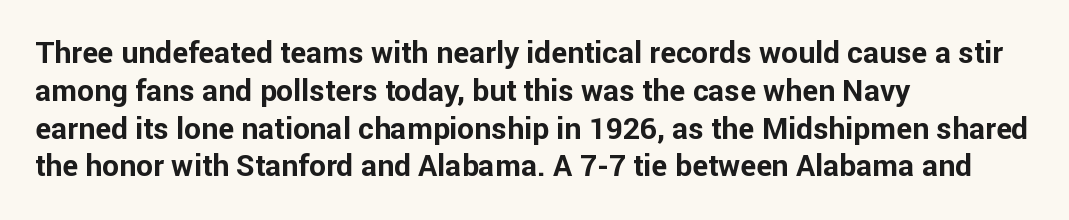
The image shows 30 px bold sans-serif type, upright; set left-aligned, normal line spacing (1.26x), normal letter spacing, not underlined; low stroke contrast and a medium x-height.
